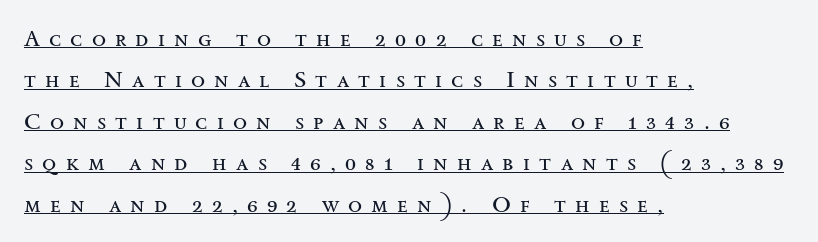
{"italic": "no", "bold": "no", "underline": "yes", "align": "left", "line_spacing_ratio": 1.8, "letter_spacing": "wide", "letter_spacing_em": 0.4, "glyph_px": 23}
